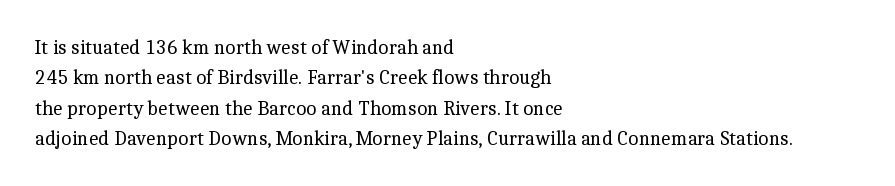
The image shows 20 px text type, upright; set left-aligned, normal line spacing (1.52x), normal letter spacing, not underlined.
